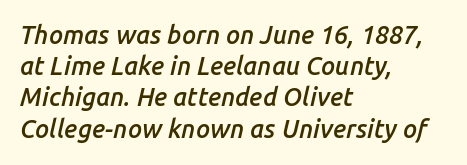
Nobody touched the tracking dial on this one. The face used here is a semibold: visibly heavier than regular, lighter than bold. Summary of vertical rhythm: regular, with standard interline spacing. A bare baseline throughout the passage. Emphasis-style slanted type is in use.
